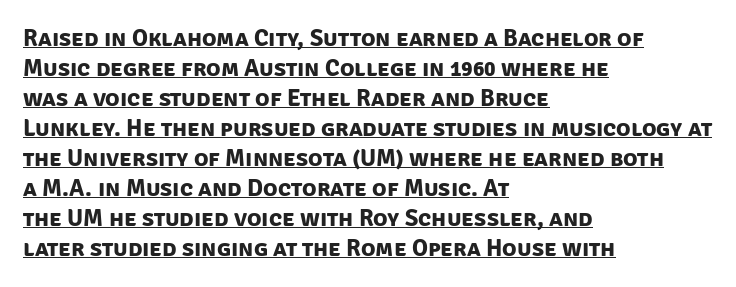
{"bold": "yes", "underline": "yes", "align": "left", "line_spacing": "normal", "line_spacing_ratio": 1.25, "letter_spacing": "normal", "letter_spacing_em": 0.0, "glyph_px": 24}
